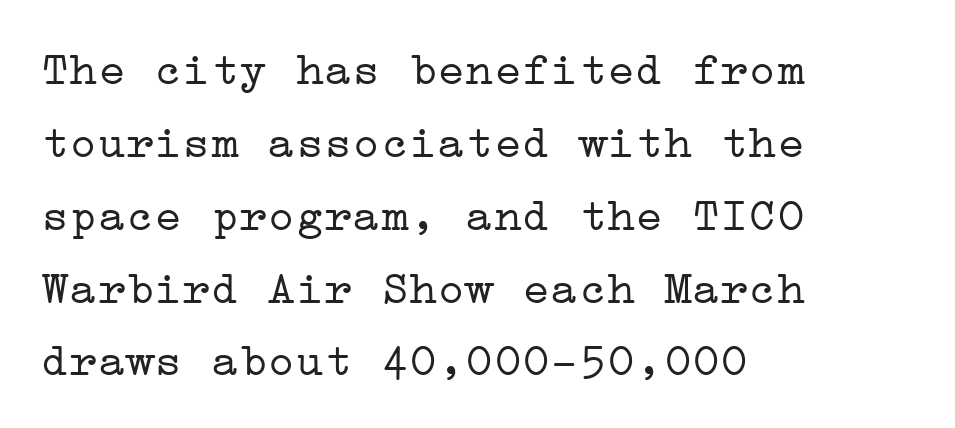
The image shows 47 px light, wide serif type, upright; set left-aligned, normal line spacing (1.55x), normal letter spacing, not underlined; low stroke contrast and a medium x-height.
